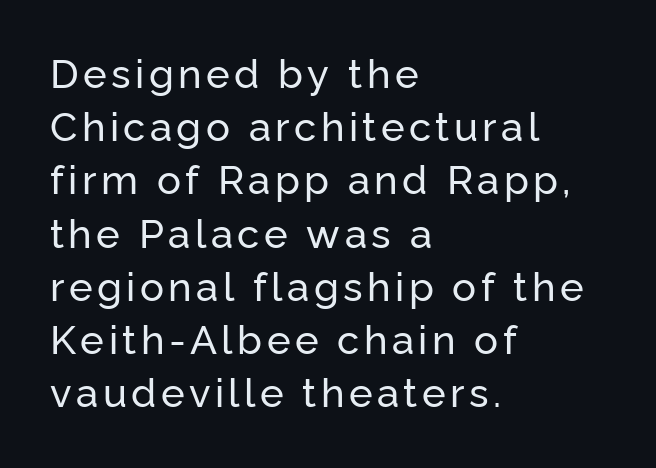
A student would call this left alignment; a typographer would say flush left, rag right. This sample has the flowing, uneven cadence of proportional lettering. A bare baseline throughout the passage. Note: no serifs on the glyphs. Quick note: not italic, upright. Evenly set lines give the paragraph a standard silhouette.
